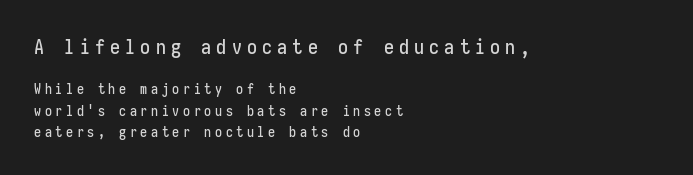
{"italic": "no", "underline": "no", "align": "left", "line_spacing": "normal", "line_spacing_ratio": 1.52, "letter_spacing": "wide", "letter_spacing_em": 0.26, "larger_block": "first", "size_ratio": 1.43, "glyph_px": 20}
